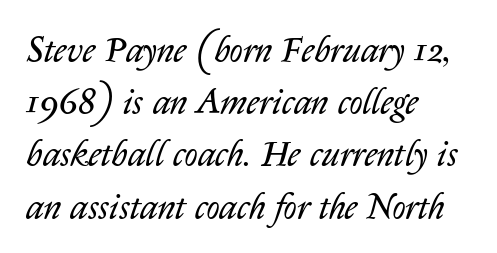
{"italic": "yes", "lean": "right", "slant_degrees": 14, "bold": "no", "weight": "regular", "width": "normal", "stroke_contrast": "low", "x_height": "medium", "monospaced": "no", "underline": "no", "align": "left", "line_spacing": "normal", "line_spacing_ratio": 1.45, "letter_spacing": "normal", "letter_spacing_em": 0.0, "glyph_px": 36}
